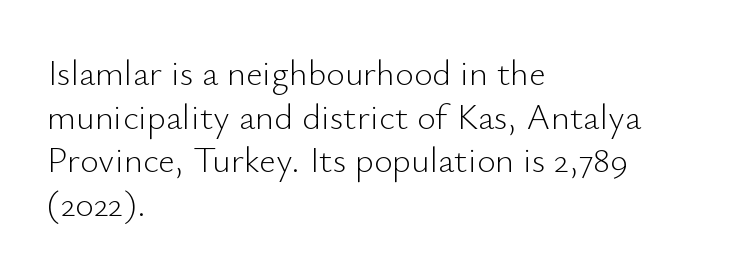
Q: Is the text bold? A: No.
Q: Is the text italic (slanted)? A: No, it is upright.
Q: Is the typeface a serif or a sans-serif typeface? A: Sans-serif.
Q: Is the text underlined? A: No.
Q: How is the paragraph aligned? A: Left-aligned.
Q: Is the spacing between letters normal or unusually wide? A: Normal.
Q: Width (condensed, normal, or wide)? A: Normal.
Q: Stroke contrast? A: Low.
Q: x-height? A: Small.
Q: Monospaced? A: No.
